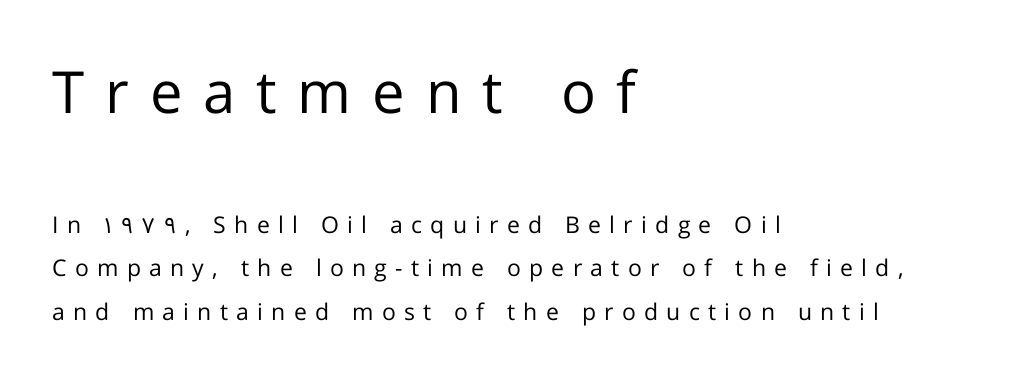
The image shows 58 px regular-weight sans-serif type, upright; set left-aligned, line spacing 1.89x, unusually wide letter spacing (+0.36 em), not underlined; the first (top) block is 2.52x larger; low stroke contrast and a medium x-height.
